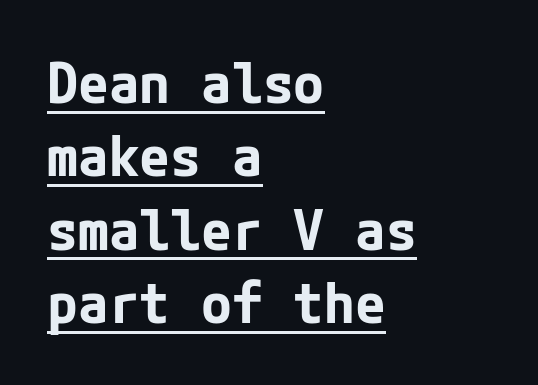
The image shows 56 px bold sans-serif type, upright; set left-aligned, normal line spacing (1.31x), normal letter spacing, underlined; low stroke contrast and a medium x-height.
